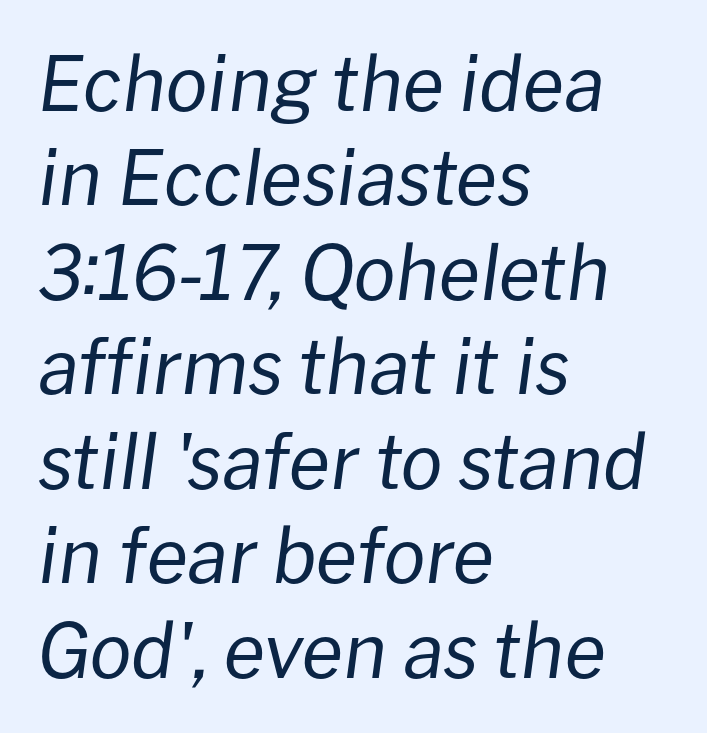
Q: Is the text bold? A: No.
Q: Is the text italic (slanted)? A: Yes, it leans right by about 8 degrees.
Q: Is the text underlined? A: No.
Q: How is the paragraph aligned? A: Left-aligned.
Q: Is the spacing between letters normal or unusually wide? A: Normal.
Q: Is the spacing between lines tight, normal or loose? A: Normal.
Q: Width (condensed, normal, or wide)? A: Normal.
Q: Stroke contrast? A: Low.
Q: x-height? A: Medium.
Q: Monospaced? A: No.
